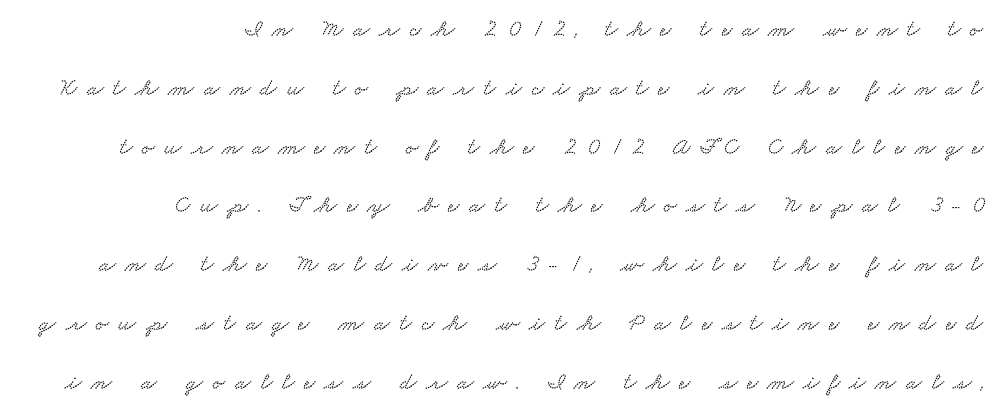
Clear beneath every line of the passage. The space between consecutive lines is lavish. Each line ends at the same right margin while the left side varies. This sample uses expanded letter spacing, leaving extra air between glyphs.
